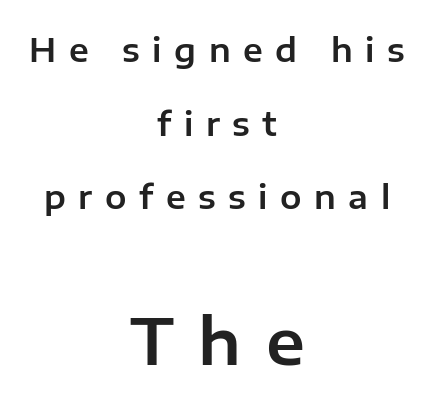
{"serif": "no", "italic": "no", "width": "normal", "stroke_contrast": "low", "x_height": "medium", "monospaced": "no", "underline": "no", "align": "center", "line_spacing": "loose", "line_spacing_ratio": 2.3, "letter_spacing": "wide", "letter_spacing_em": 0.39, "larger_block": "second", "size_ratio": 1.97, "glyph_px": 63}
